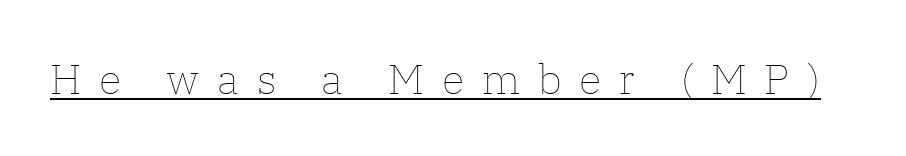
Q: Is the text bold? A: No.
Q: Is the text italic (slanted)? A: No, it is upright.
Q: Is the text underlined? A: Yes.
Q: Is the spacing between letters normal or unusually wide? A: Unusually wide.
Q: Width (condensed, normal, or wide)? A: Normal.
Q: Stroke contrast? A: Low.
Q: x-height? A: Medium.
Q: Monospaced? A: No.
